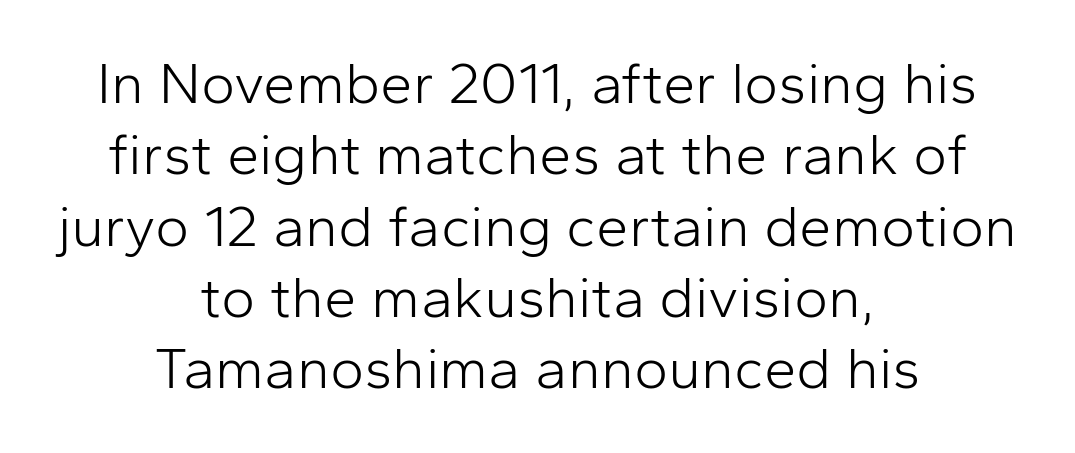
The letters sit at their default tracking, neither squeezed nor spread. Is this a fixed-width face? No — the glyphs have proportional, varying widths. Weight: regular or lighter. Rule under the text: the space is simply empty. This sample uses an upright cut, with every glyph sitting square on the baseline. Reading down the block, each line starts at a different indent, mirrored at its end.
